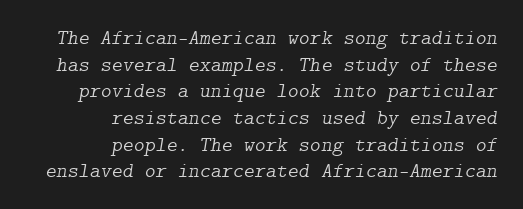
{"italic": "yes", "lean": "right", "slant_degrees": 9, "bold": "no", "underline": "no", "align": "right", "line_spacing": "normal", "line_spacing_ratio": 1.27, "letter_spacing": "normal", "letter_spacing_em": 0.0, "glyph_px": 21}
